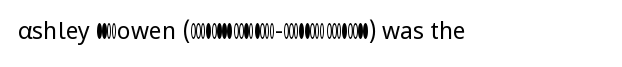
Q: Is the text bold? A: No.
Q: Is the text italic (slanted)? A: No, it is upright.
Q: Is the text underlined? A: No.
Q: Is the spacing between letters normal or unusually wide? A: Normal.
